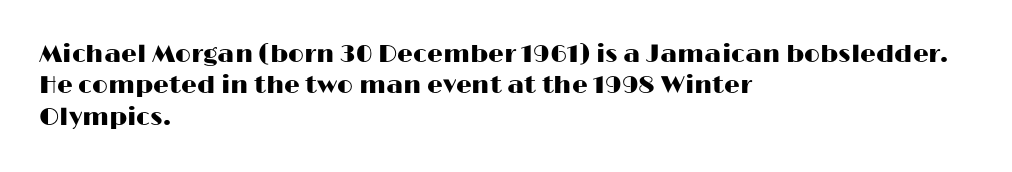
{"italic": "no", "underline": "no", "align": "left", "line_spacing": "normal", "line_spacing_ratio": 1.26, "letter_spacing": "normal", "letter_spacing_em": 0.0, "glyph_px": 25}
